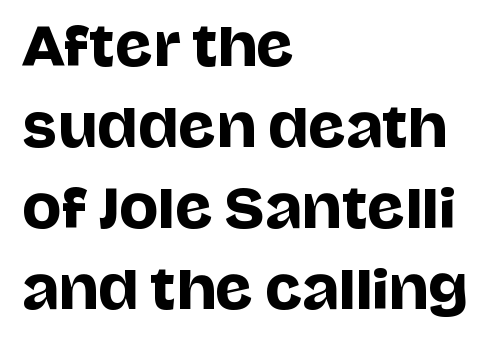
{"serif": "no", "italic": "no", "width": "normal", "stroke_contrast": "low", "x_height": "large", "monospaced": "no", "underline": "no", "align": "left", "line_spacing": "normal", "line_spacing_ratio": 1.56, "letter_spacing": "normal", "letter_spacing_em": 0.0, "glyph_px": 52}
